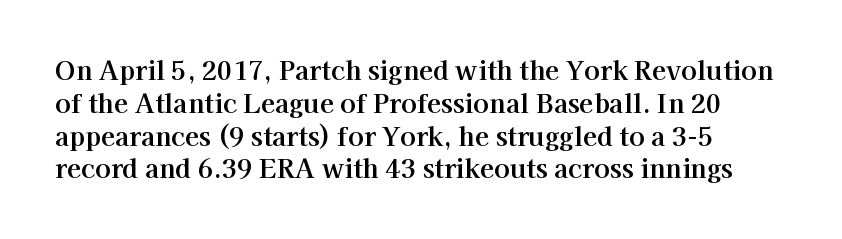
{"italic": "no", "underline": "no", "align": "left", "line_spacing": "normal", "line_spacing_ratio": 1.26, "letter_spacing": "normal", "letter_spacing_em": 0.0, "glyph_px": 26}
